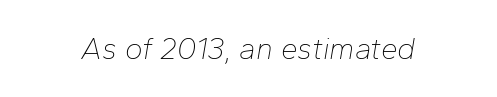
Q: Is the text bold? A: No.
Q: Is the text italic (slanted)? A: Yes, it leans right by about 10 degrees.
Q: Is the text underlined? A: No.
Q: Is the spacing between letters normal or unusually wide? A: Normal.
Q: Width (condensed, normal, or wide)? A: Normal.
Q: Stroke contrast? A: Low.
Q: x-height? A: Medium.
Q: Monospaced? A: No.
